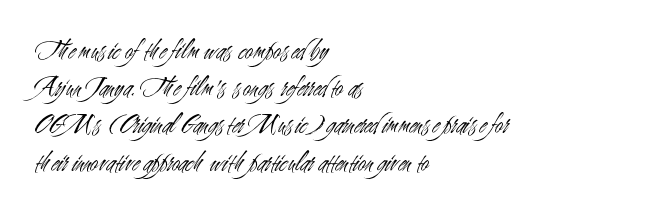
Q: Is the text bold? A: No.
Q: Is the text italic (slanted)? A: Yes.
Q: Is the typeface a serif or a sans-serif typeface? A: Sans-serif.
Q: Is the text underlined? A: No.
Q: How is the paragraph aligned? A: Left-aligned.
Q: Is the spacing between letters normal or unusually wide? A: Normal.
Q: Is the spacing between lines tight, normal or loose? A: Normal.
Q: Width (condensed, normal, or wide)? A: Condensed.
Q: Stroke contrast? A: Medium.
Q: x-height? A: Small.
Q: Monospaced? A: No.
